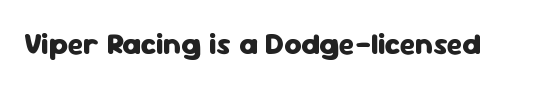
A typesetter would call this proportional, since set widths differ per character. Rule under the text: the space is simply empty. Nope, no serifs anywhere on these letters. Does the lettering tilt? It doesn't — this is upright. Spacing between characters is what you'd get straight out of the box. Emphasis by weight is at full strength: bold.
